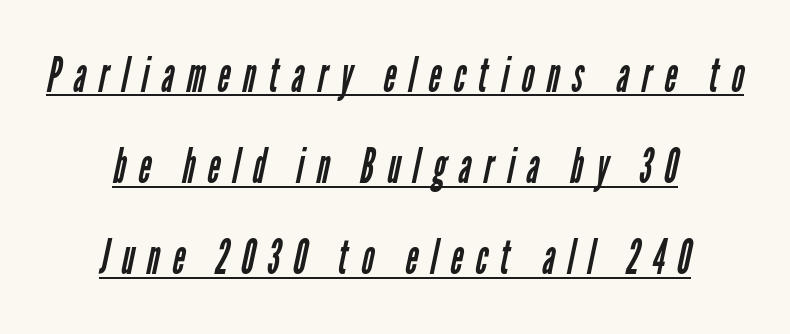
Serifs: no, the terminals of the letterforms are clean. Successive baselines arrive slowly, with a big drop between each. The rendering inserts visible extra space after every character. A typographer would call this underscored text. A quiet, ordinary-to-light weight characterises the typeface.
